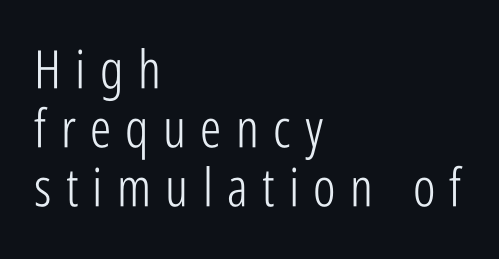
The image shows 53 px light, condensed sans-serif type, upright; set left-aligned, tight line spacing (1.11x), unusually wide letter spacing (+0.27 em), not underlined; low stroke contrast and a medium x-height.
